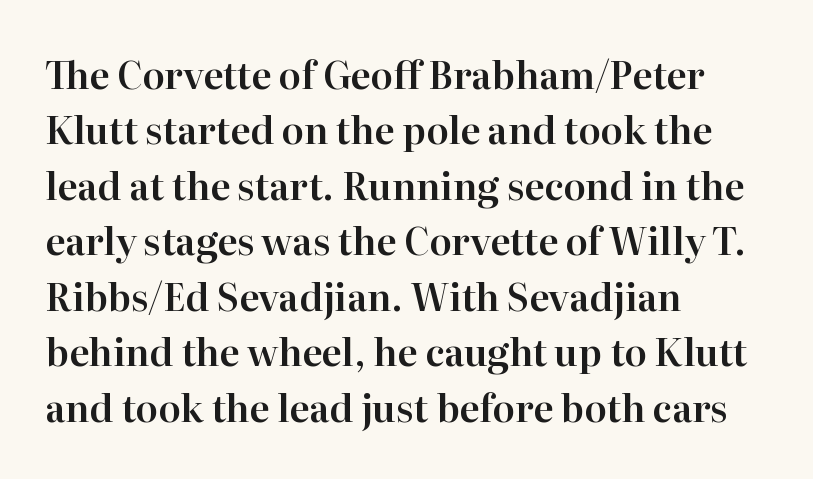
The face used here is proportionally spaced, like ordinary book or web type. The horizontal fit of the characters is conventional and even. In CSS terms this would be text-align: left. Check the space under the baseline: it is left empty. Line spacing here is normal.
